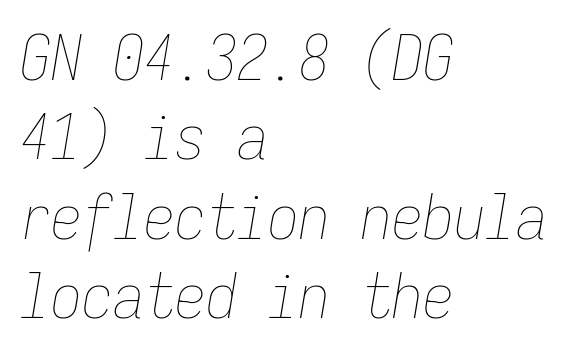
Typeset ragged right — the left edge is the straight one. The type is set solid horizontally, with unmodified tracking. Do the characters align in a grid? Yes, the font is monospaced. The letterforms sit at book weight or below. The foot of each line stays bare and open.
